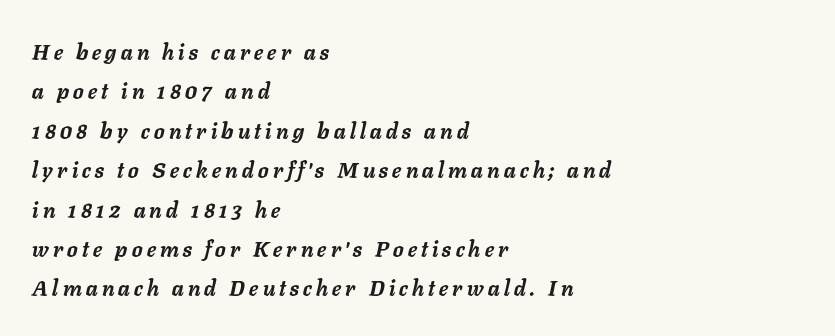
The image shows 22 px bold type, italic (leaning right); set left-aligned, line spacing 1.79x, unusually wide letter spacing (+0.2 em), not underlined.
